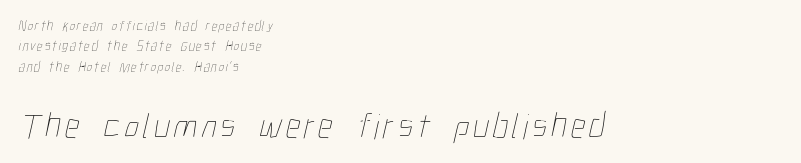
The image shows 36 px thin, condensed type; set left-aligned, normal line spacing (1.45x), not underlined; the second (bottom) block is 2.57x larger; low stroke contrast and a medium x-height.
